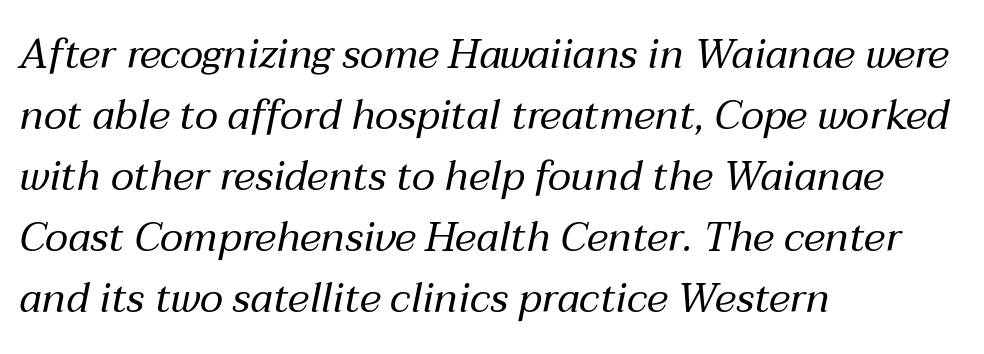
{"italic": "yes", "lean": "right", "slant_degrees": 12, "bold": "no", "weight": "regular", "width": "normal", "stroke_contrast": "medium", "x_height": "medium", "monospaced": "no", "underline": "no", "align": "left", "line_spacing": "normal", "line_spacing_ratio": 1.49, "letter_spacing": "normal", "letter_spacing_em": 0.0, "glyph_px": 41}
